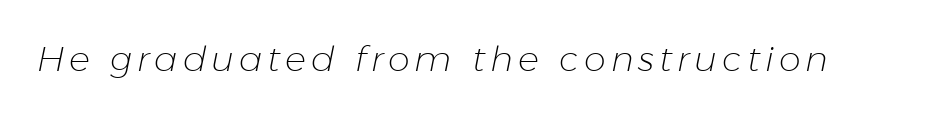
{"italic": "yes", "lean": "right", "slant_degrees": 11, "bold": "no", "weight": "light", "width": "normal", "stroke_contrast": "low", "x_height": "medium", "monospaced": "no", "underline": "no", "glyph_px": 35}
